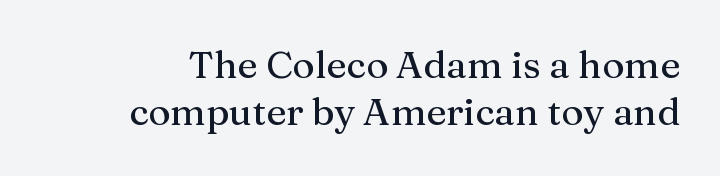
Q: Is the text italic (slanted)? A: No, it is upright.
Q: Is the typeface a serif or a sans-serif typeface? A: Serif.
Q: Is the text underlined? A: No.
Q: Is the spacing between letters normal or unusually wide? A: Normal.
Q: Width (condensed, normal, or wide)? A: Normal.
Q: Stroke contrast? A: Medium.
Q: x-height? A: Medium.
Q: Monospaced? A: No.
